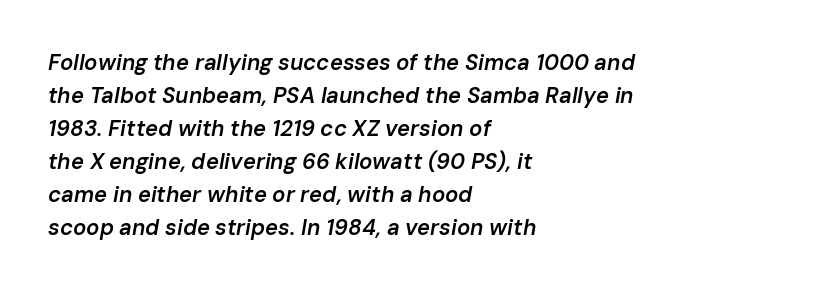
The image shows 22 px text type, italic (leaning right); set left-aligned, normal line spacing (1.5x), normal letter spacing, not underlined.
